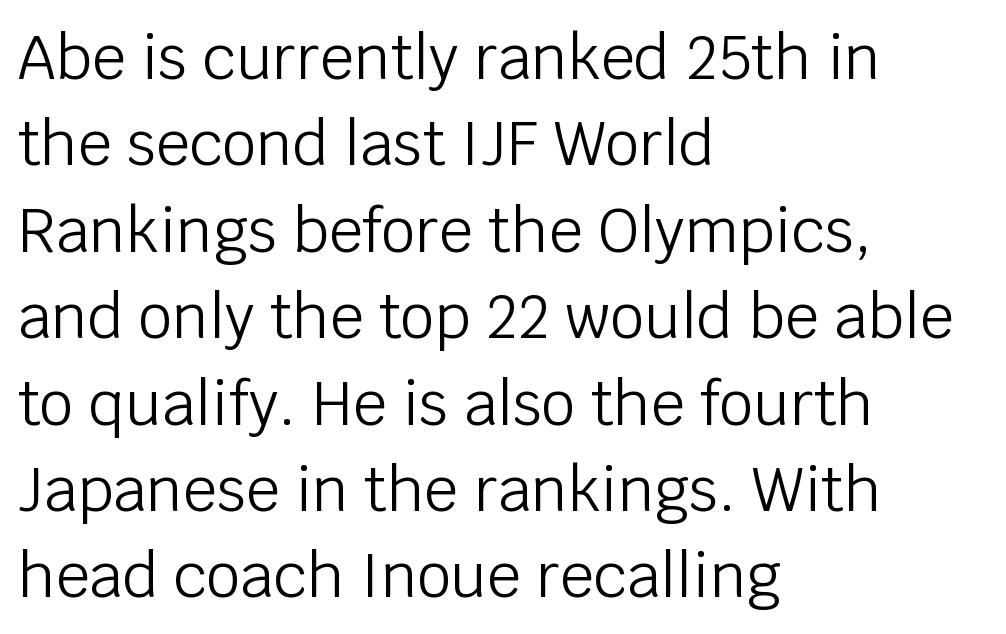
Does the copy run flush right? No — it runs flush left. The type family on display is of the sans-serif kind. The lines sit at an ordinary, default distance from one another. Here the glyphs are tracked normally, forming tight word shapes.
